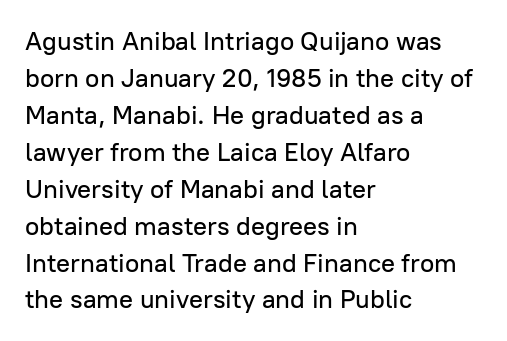
{"italic": "no", "underline": "no", "align": "left", "line_spacing": "normal", "line_spacing_ratio": 1.42, "letter_spacing": "normal", "letter_spacing_em": 0.0, "glyph_px": 26}
